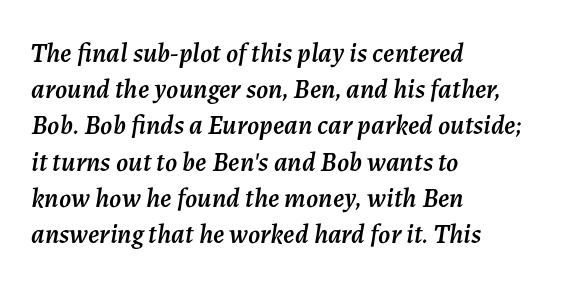
Line beginnings align vertically; line endings do not. Between one letter and the next there's only the usual sliver of space. The line-height multiplier appears to be the usual default. Rule under the text: the space is simply empty. Notice how the stems are inclined rather than vertical — that's the hallmark of italics.
